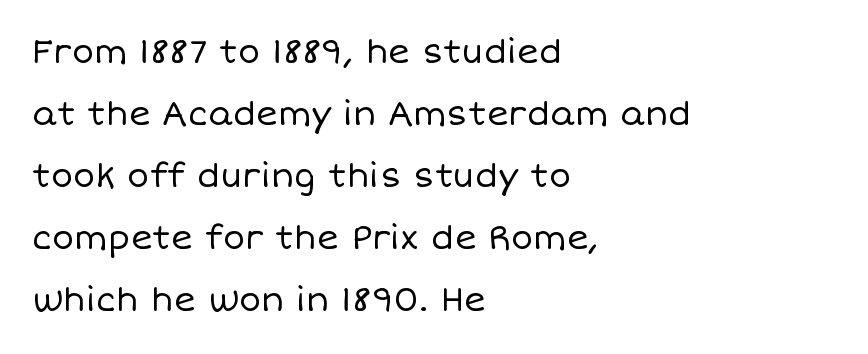
The image shows 33 px regular-weight type, upright; set left-aligned, line spacing 1.88x, normal letter spacing, not underlined; low stroke contrast and a large x-height.
